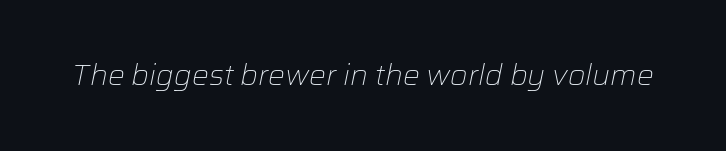
{"italic": "yes", "lean": "right", "slant_degrees": 12, "bold": "no", "weight": "light", "width": "normal", "stroke_contrast": "low", "x_height": "medium", "monospaced": "no", "underline": "no", "letter_spacing": "normal", "letter_spacing_em": 0.0, "glyph_px": 28}
